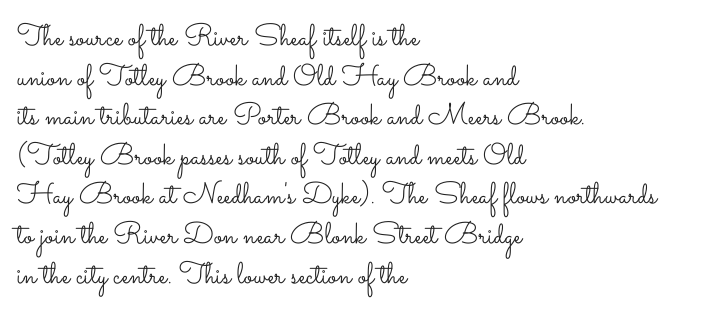
Characters follow at the spacing the type designer built in. These lines are set flush left with a ragged right edge. Each stroke keeps to a modest, everyday thickness or less. Do the characters align in a grid? No, the font is proportional.
